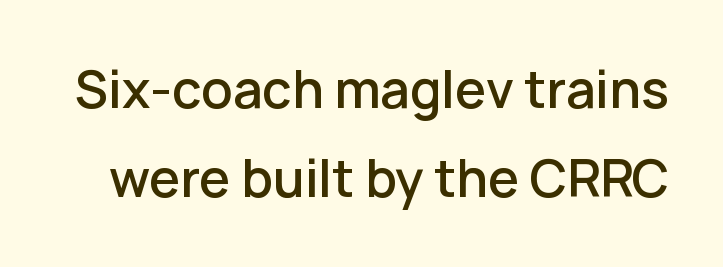
Q: Is the text bold? A: Semi-bold.
Q: Is the text italic (slanted)? A: No, it is upright.
Q: Is the typeface a serif or a sans-serif typeface? A: Sans-serif.
Q: Is the text underlined? A: No.
Q: Is the spacing between letters normal or unusually wide? A: Normal.
Q: Width (condensed, normal, or wide)? A: Normal.
Q: Stroke contrast? A: Low.
Q: x-height? A: Medium.
Q: Monospaced? A: No.
